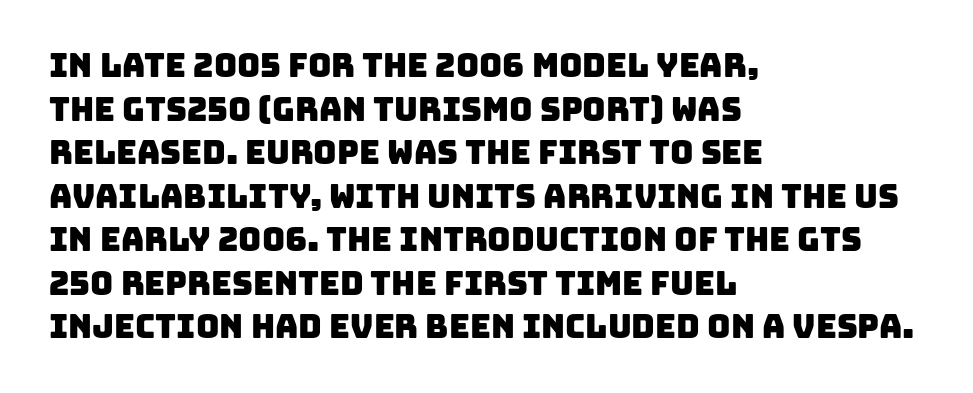
The tracking reads as untouched default to a designer's eye. This rendering employs a face without finishing strokes, i.e., a sans-serif. The designer left line spacing at the default. Each line starts at the same left margin while the right side varies. The space directly below the letters is spotless. Think of a printed novel: that variable character pitch is what you see here.
